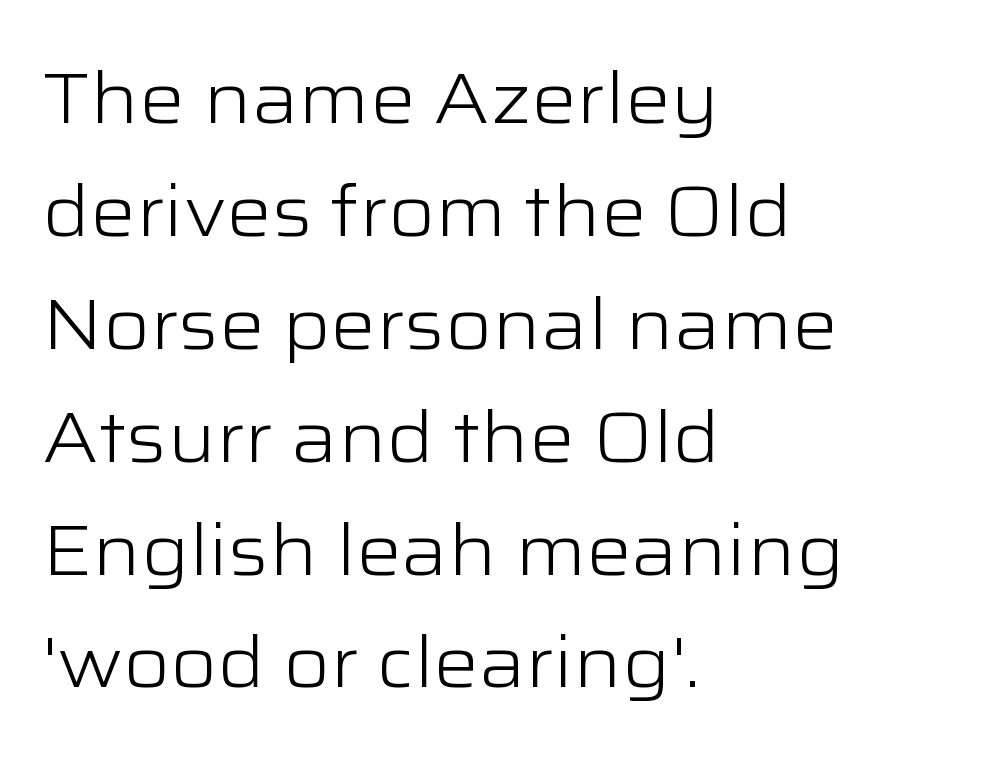
The image shows 71 px light, wide sans-serif type, upright; set left-aligned, normal line spacing (1.59x), normal letter spacing, not underlined; low stroke contrast and a medium x-height.
